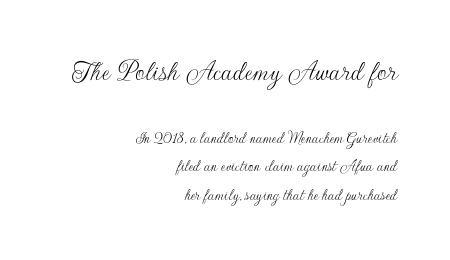
Q: Is the text bold? A: No.
Q: Is the text italic (slanted)? A: Yes.
Q: Is the typeface a serif or a sans-serif typeface? A: Sans-serif.
Q: Is the text underlined? A: No.
Q: How is the paragraph aligned? A: Right-aligned.
Q: Is the spacing between letters normal or unusually wide? A: Normal.
Q: Is the spacing between lines tight, normal or loose? A: Normal.
Q: Which block of text is set in a larger size, the first (top) or the second (bottom)? A: The first (top) one.
Q: Width (condensed, normal, or wide)? A: Normal.
Q: Stroke contrast? A: Low.
Q: x-height? A: Small.
Q: Monospaced? A: No.
